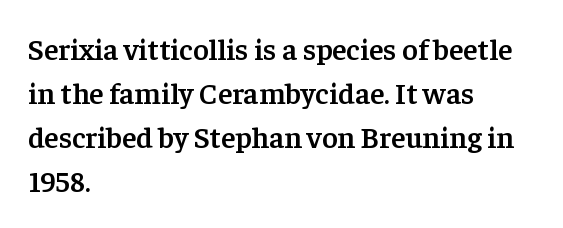
Q: Is the text bold? A: Semi-bold.
Q: Is the text italic (slanted)? A: No, it is upright.
Q: Is the typeface a serif or a sans-serif typeface? A: Serif.
Q: Is the text underlined? A: No.
Q: How is the paragraph aligned? A: Left-aligned.
Q: Is the spacing between letters normal or unusually wide? A: Normal.
Q: Is the spacing between lines tight, normal or loose? A: Normal.
Q: Width (condensed, normal, or wide)? A: Normal.
Q: Stroke contrast? A: Low.
Q: x-height? A: Medium.
Q: Monospaced? A: No.
